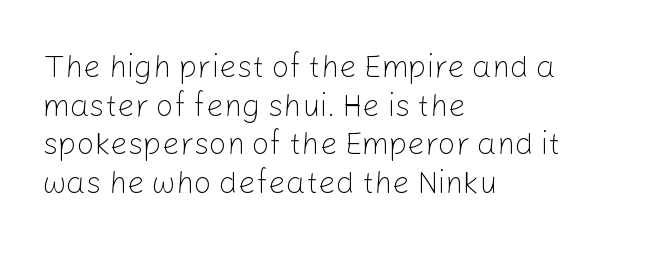
The image shows 31 px light sans-serif type, upright; set left-aligned, normal line spacing (1.25x), normal letter spacing, not underlined; low stroke contrast and a medium x-height.
